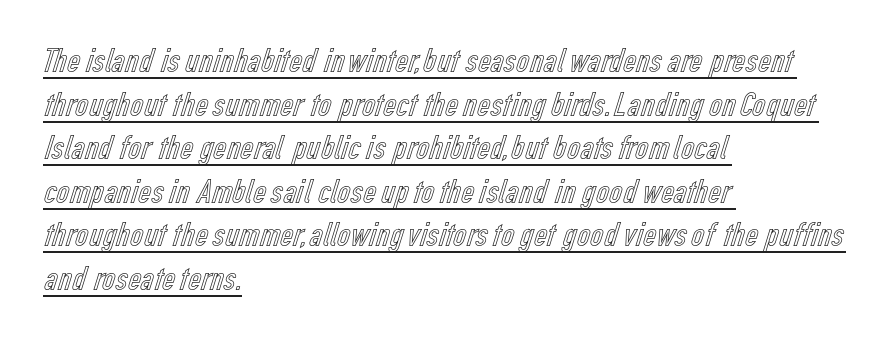
Q: Is the text italic (slanted)? A: Yes.
Q: Is the text underlined? A: Yes.
Q: How is the paragraph aligned? A: Left-aligned.
Q: Is the spacing between letters normal or unusually wide? A: Normal.
Q: Width (condensed, normal, or wide)? A: Condensed.
Q: x-height? A: Medium.
Q: Monospaced? A: No.
